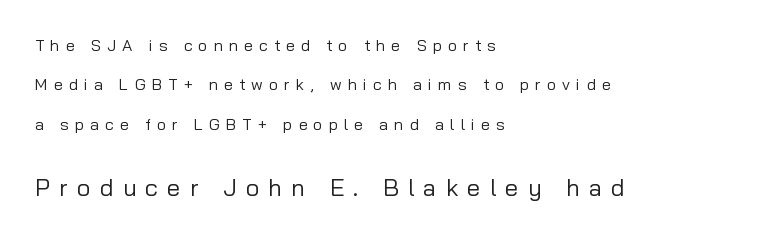
Does the leading feel generous? Absolutely, it's lavish. Heft: none added — not bold. The font's upright variant was chosen for this text. The horizontal fit of the characters is loose and conspicuously gappy. Character size in the trailing block exceeds that of the leading block.
